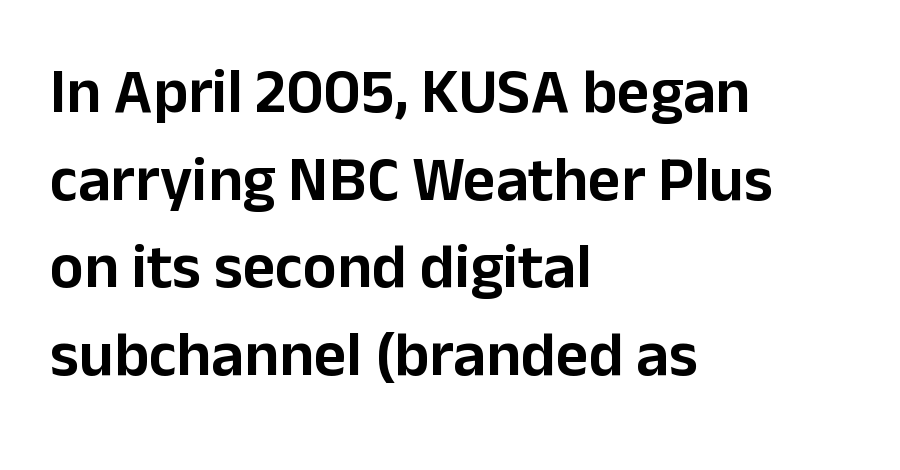
The image shows 63 px sans-serif type, upright; set left-aligned, normal line spacing (1.39x), normal letter spacing, not underlined; low stroke contrast and a medium x-height.
